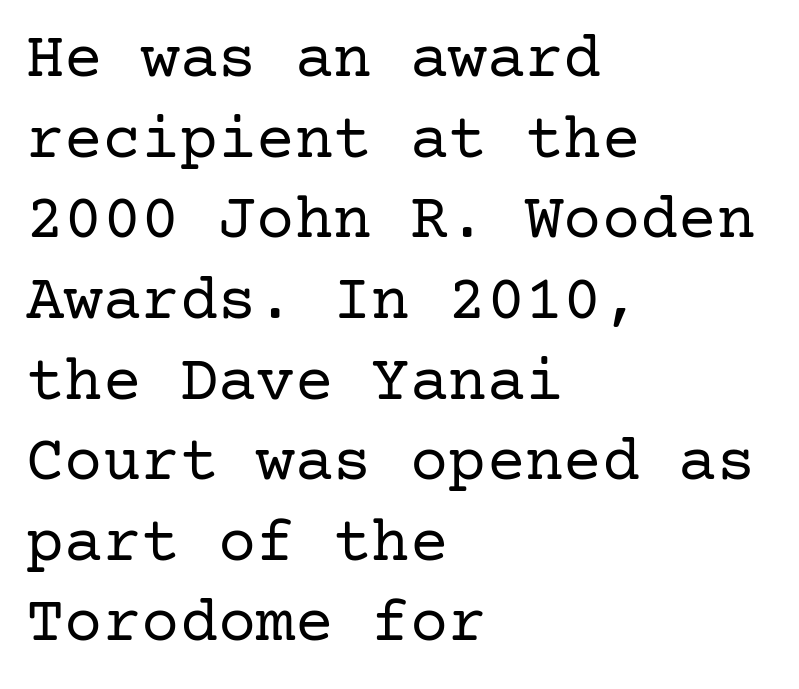
A quiet, ordinary-to-light weight characterises the typeface. The paragraph shown leans on its left margin. There is no visible air inserted between adjacent glyphs. The type sits square on the baseline with zero lean.
